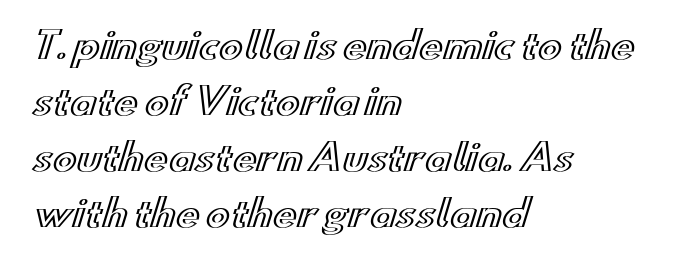
{"width": "wide", "x_height": "small", "monospaced": "no", "underline": "no", "align": "left", "line_spacing": "normal", "line_spacing_ratio": 1.56, "letter_spacing": "normal", "letter_spacing_em": 0.0, "glyph_px": 36}
